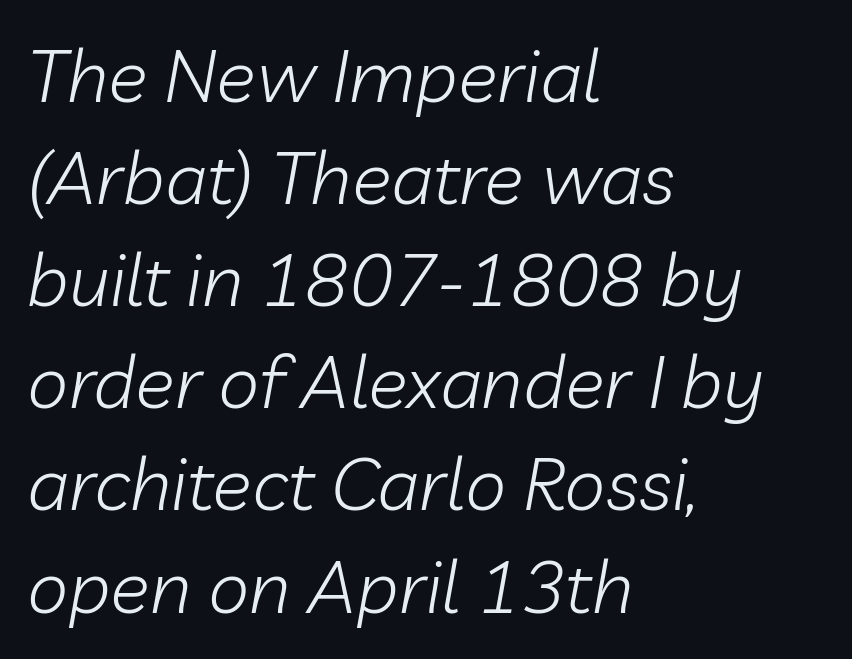
Q: Is the text bold? A: No.
Q: Is the text italic (slanted)? A: Yes, it leans right by about 10 degrees.
Q: Is the text underlined? A: No.
Q: How is the paragraph aligned? A: Left-aligned.
Q: Is the spacing between letters normal or unusually wide? A: Normal.
Q: Is the spacing between lines tight, normal or loose? A: Normal.
Q: Width (condensed, normal, or wide)? A: Normal.
Q: Stroke contrast? A: Low.
Q: x-height? A: Medium.
Q: Monospaced? A: No.
